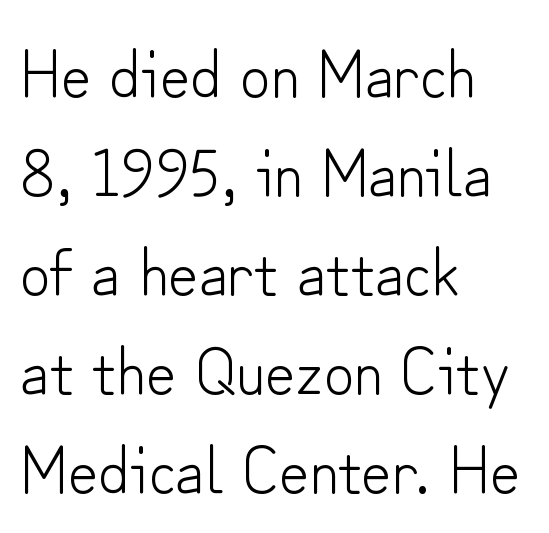
The image shows 66 px light sans-serif type, upright; set left-aligned, normal line spacing (1.5x), normal letter spacing, not underlined; low stroke contrast and a small x-height.
